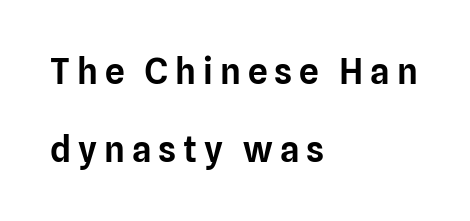
Words appear elongated and porous because spacing is wide. Nothing sits at the stroke ends, so this counts as sans-serif. Tall strokes in this sample are plumb rather than angled. This sample has the flowing, uneven cadence of proportional lettering. Airy leading. Letters rest on an invisible, unmarked baseline.
